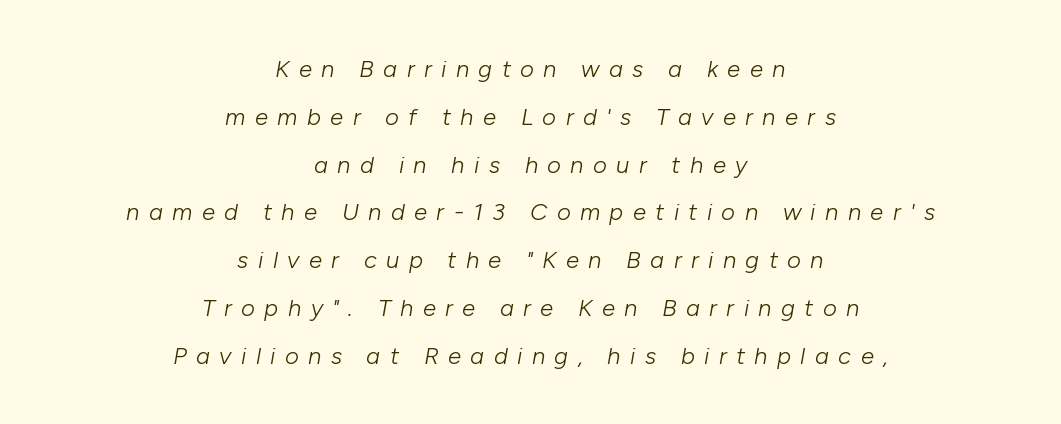
Q: Is the text bold? A: No.
Q: Is the text italic (slanted)? A: Yes, it leans right by about 10 degrees.
Q: Is the text underlined? A: No.
Q: How is the paragraph aligned? A: Centered.
Q: Is the spacing between letters normal or unusually wide? A: Unusually wide.
Q: Is the spacing between lines tight, normal or loose? A: Loose.
